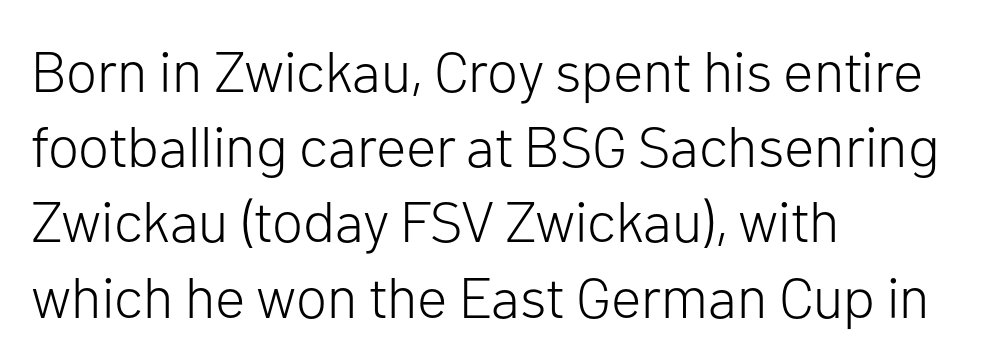
The image shows 57 px light sans-serif type, upright; set left-aligned, normal line spacing (1.32x), normal letter spacing, not underlined; low stroke contrast and a medium x-height.
